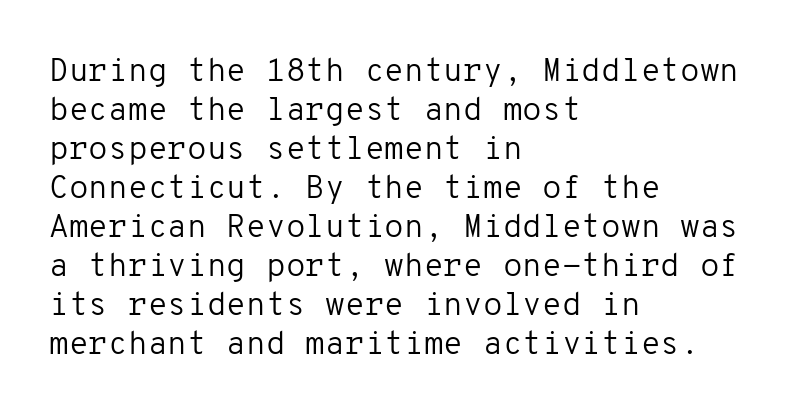
The image shows 32 px regular-weight sans-serif type, upright, monospaced; set left-aligned, line spacing 1.22x, normal letter spacing, not underlined; low stroke contrast and a medium x-height.
